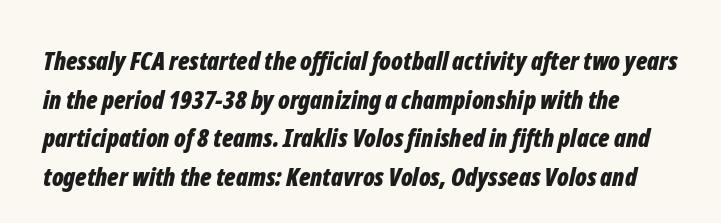
The image shows 25 px bold type, italic (leaning right); set normal line spacing (1.55x), normal letter spacing, not underlined.
